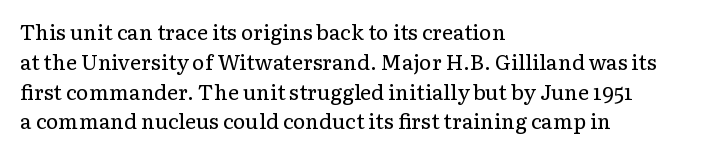
Q: Is the text bold? A: No.
Q: Is the text italic (slanted)? A: No, it is upright.
Q: Is the text underlined? A: No.
Q: How is the paragraph aligned? A: Left-aligned.
Q: Is the spacing between letters normal or unusually wide? A: Normal.
Q: Is the spacing between lines tight, normal or loose? A: Normal.
